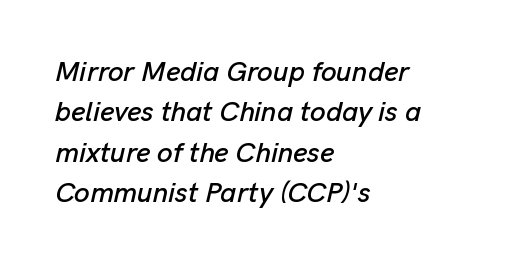
Q: Is the text italic (slanted)? A: Yes, it leans right by about 13 degrees.
Q: Is the text underlined? A: No.
Q: How is the paragraph aligned? A: Left-aligned.
Q: Is the spacing between letters normal or unusually wide? A: Normal.
Q: Is the spacing between lines tight, normal or loose? A: Normal.
Q: Width (condensed, normal, or wide)? A: Normal.
Q: Stroke contrast? A: Low.
Q: x-height? A: Medium.
Q: Monospaced? A: No.
